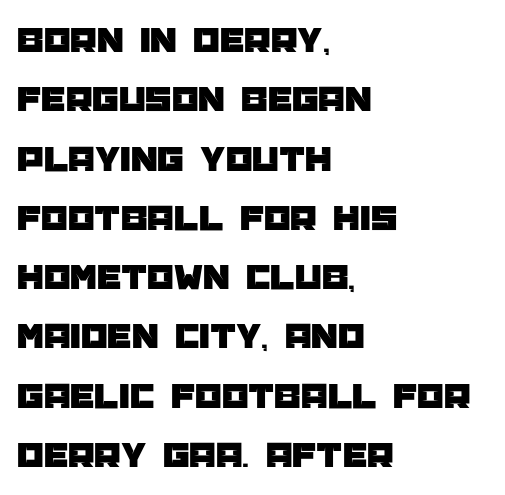
Each row of text sits above clean, open space. Do the letters lean? They stand straight. Do the characters align in a grid? No, the font is proportional. Reading down the block, your eye returns to a fixed left position each line.
